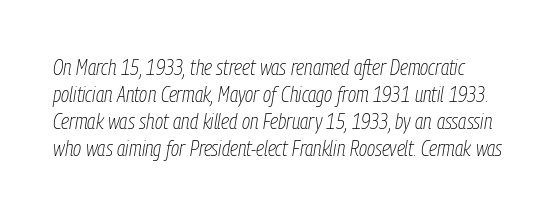
The image shows 22 px text type, italic (leaning right); set line spacing 1.22x, normal letter spacing, not underlined.
